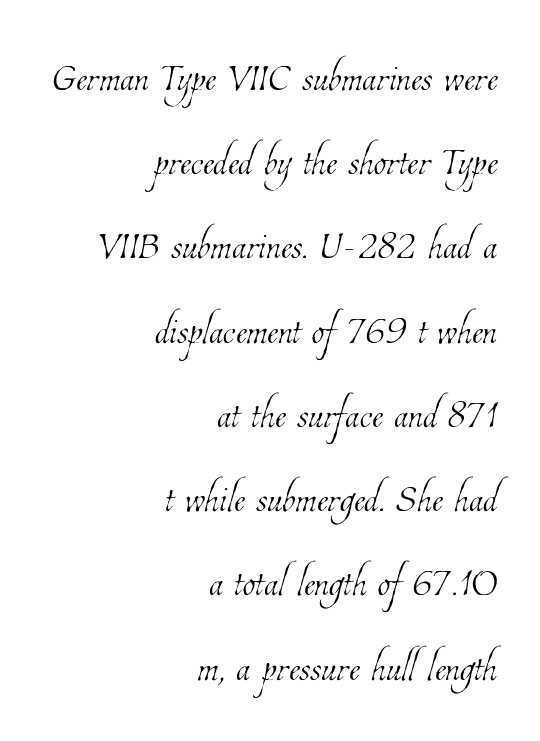
{"bold": "no", "weight": "thin", "width": "condensed", "stroke_contrast": "low", "x_height": "medium", "monospaced": "no", "underline": "no", "align": "right", "line_spacing": "normal", "line_spacing_ratio": 1.62, "letter_spacing": "normal", "letter_spacing_em": 0.0, "glyph_px": 52}
